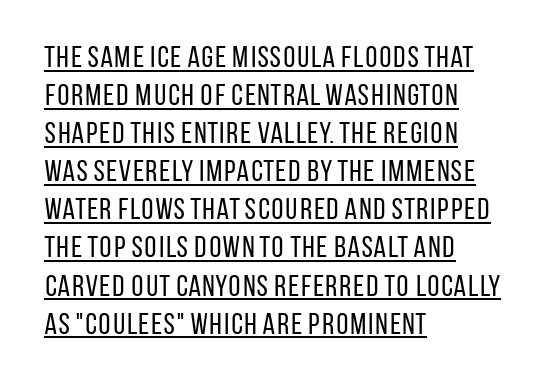
The image shows 30 px regular-weight, condensed sans-serif type, upright; set left-aligned, normal line spacing (1.27x), normal letter spacing, underlined; low stroke contrast and a large x-height.
